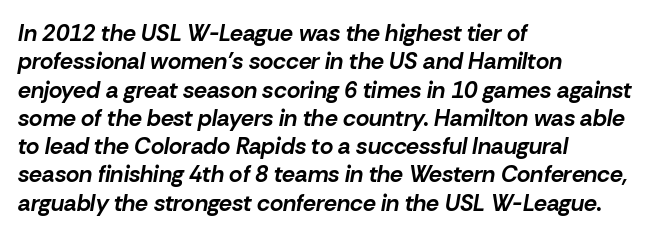
Q: Is the text bold? A: Yes.
Q: Is the text italic (slanted)? A: Yes, it leans right by about 10 degrees.
Q: Is the text underlined? A: No.
Q: How is the paragraph aligned? A: Left-aligned.
Q: Is the spacing between letters normal or unusually wide? A: Normal.
